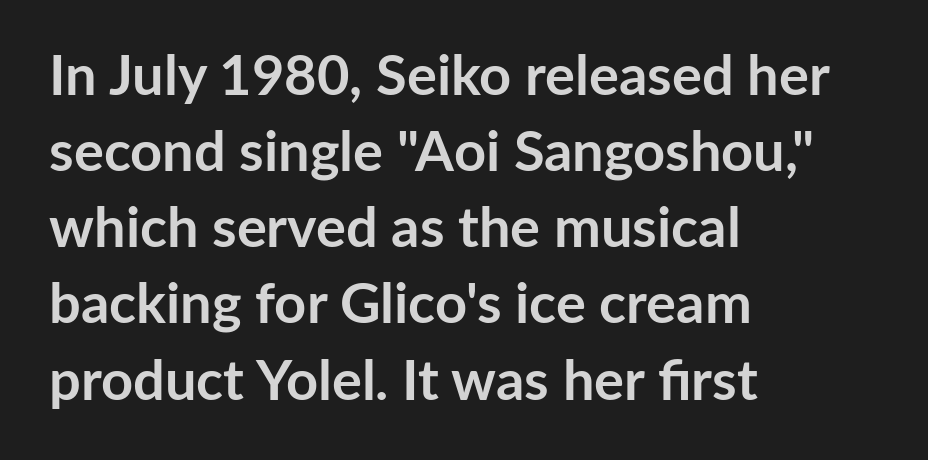
The image shows 56 px semibold sans-serif type, upright; set left-aligned, normal line spacing (1.36x), normal letter spacing, not underlined; low stroke contrast and a medium x-height.
